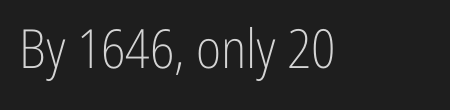
{"serif": "no", "italic": "no", "bold": "no", "weight": "light", "width": "condensed", "stroke_contrast": "low", "x_height": "medium", "monospaced": "no", "underline": "no", "letter_spacing": "normal", "letter_spacing_em": 0.0, "glyph_px": 54}
